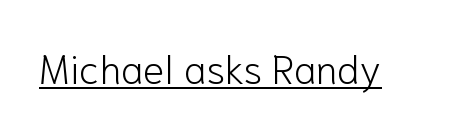
Caption: standard tracking, unaltered. Ordinary non-slanted type is in use. Spacing verdict: proportional, widths tailored to each character. On a weight scale, this lands at 450 or below. This sample carries an underscore along the baseline area. Nothing sits at the stroke ends, so this counts as sans-serif.
